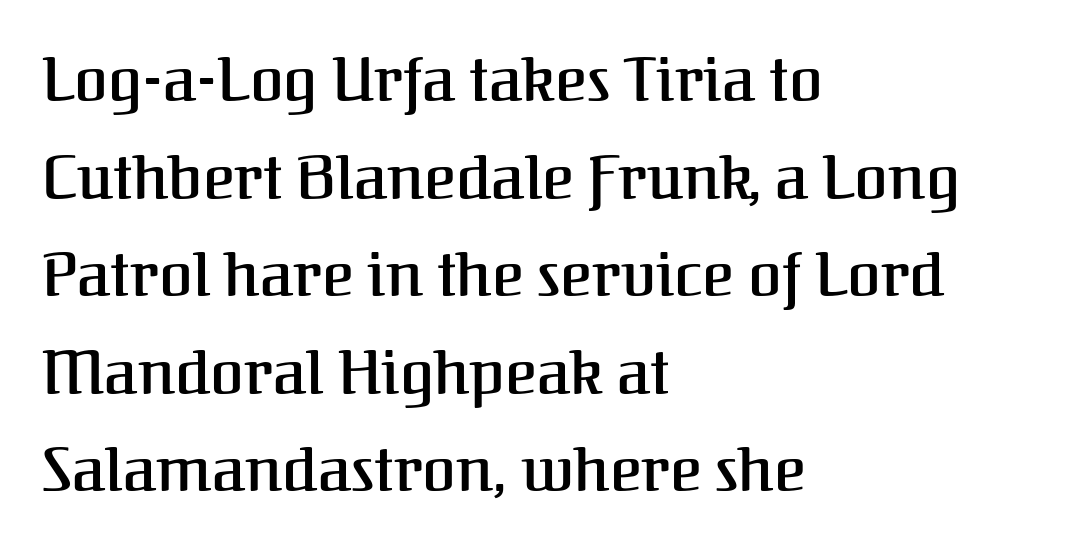
The image shows 61 px serif type, upright; set left-aligned, normal line spacing (1.6x), normal letter spacing, not underlined; medium stroke contrast and a medium x-height.
